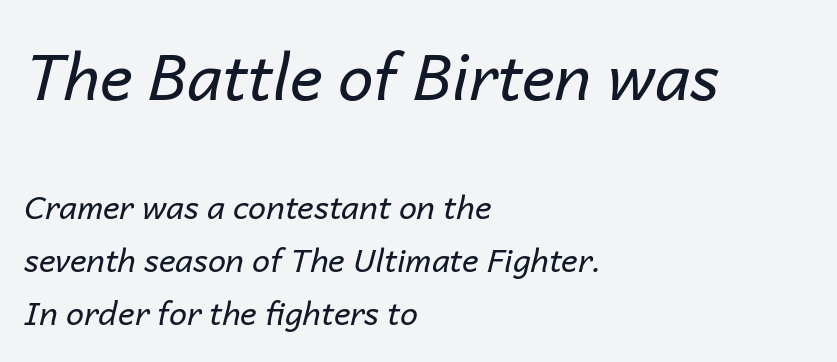
The image shows 63 px regular-weight type, italic (leaning right); set left-aligned, normal line spacing (1.67x), normal letter spacing, not underlined; the first (top) block is 1.97x larger; low stroke contrast and a medium x-height.
